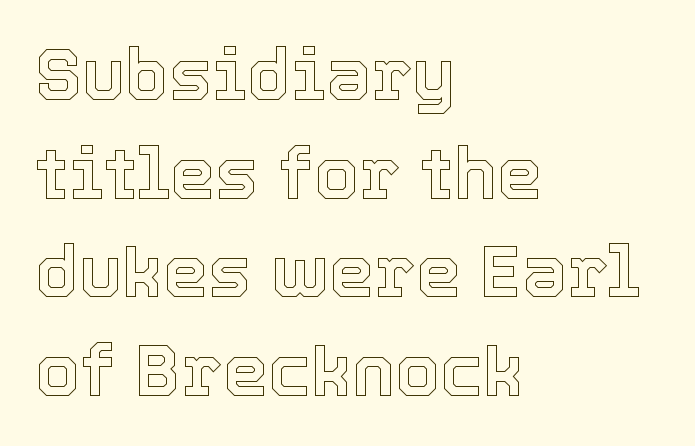
Q: Is the text italic (slanted)? A: No, it is upright.
Q: Is the text underlined? A: No.
Q: How is the paragraph aligned? A: Left-aligned.
Q: Is the spacing between letters normal or unusually wide? A: Normal.
Q: Is the spacing between lines tight, normal or loose? A: Normal.
Q: Width (condensed, normal, or wide)? A: Normal.
Q: x-height? A: Medium.
Q: Monospaced? A: No.
